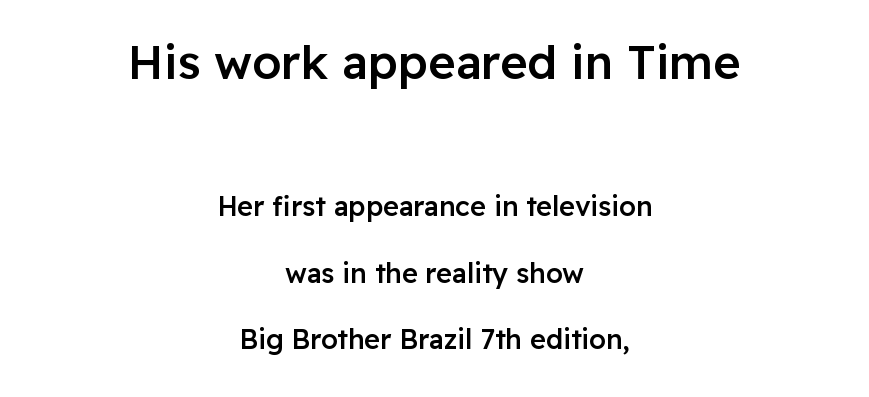
The face used here is a sans, in the tradition of grotesques and geometrics. Does extra space separate the letters? No, they use regular spacing. Emphasis by weight is partial: semibold. The upper block of text is set noticeably larger than the block beneath it. Is the block centered? Yes — each line is placed symmetrically about the middle.
